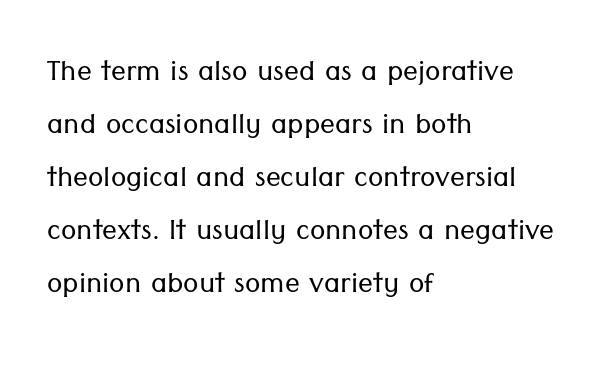
Observe the ordinary spacing: letters are neighbours, not strangers. Think of a printed novel: that variable character pitch is what you see here. This is the regular roman posture of the typeface. Plain, unruled lines of type. Is there much room between lines? A standard amount, neither cramped nor airy. No chunkiness to these letters — they're not bold.
